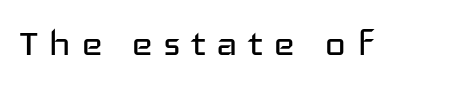
{"serif": "no", "italic": "no", "bold": "no", "weight": "regular", "width": "wide", "stroke_contrast": "low", "x_height": "medium", "monospaced": "no", "underline": "no", "letter_spacing": "wide", "letter_spacing_em": 0.22, "glyph_px": 46}
